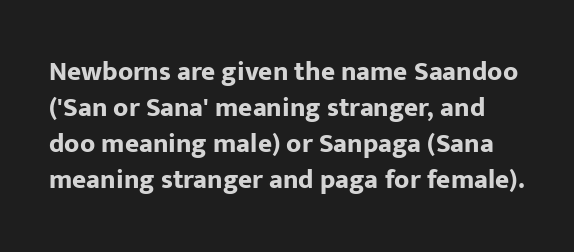
Summary of vertical rhythm: regular, with standard interline spacing. The specimen reads as upright at a glance. The gap between lines stays unmarked. Between one letter and the next there's only the usual sliver of space. Heft: maximum for text — a bold.
